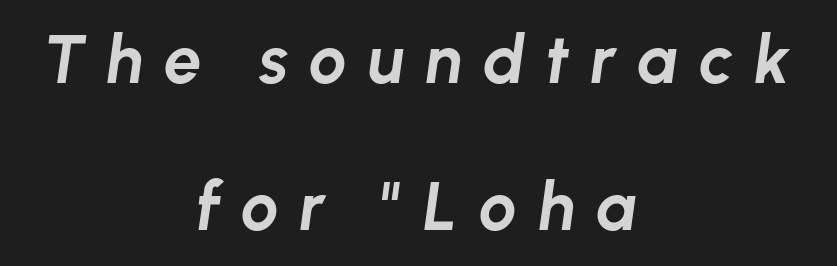
The image shows 67 px bold type, italic (leaning right); set centered, loose line spacing (2.19x), unusually wide letter spacing (+0.31 em), not underlined; low stroke contrast and a medium x-height.
